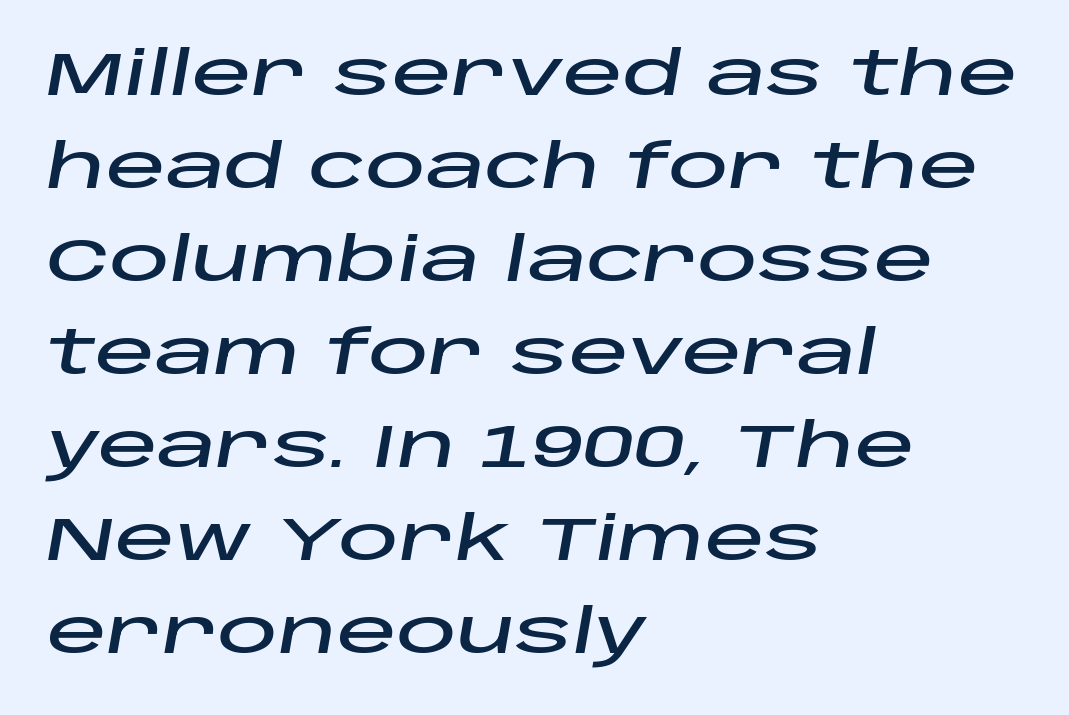
The lines in this sample share a left origin and differ only in where they stop. Style check: oblique. Underlining? Definitely not there. Letter spacing: default. Vertically, the passage feels balanced, rows spaced as you'd expect.
